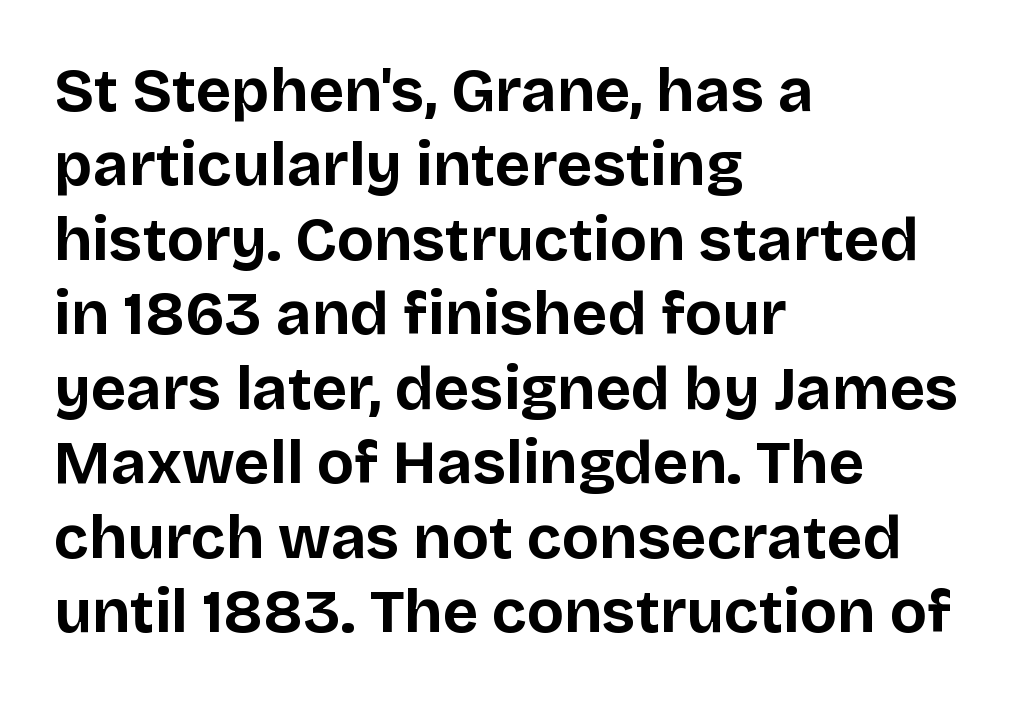
{"serif": "no", "italic": "no", "bold": "yes", "weight": "bold", "width": "normal", "stroke_contrast": "low", "x_height": "large", "monospaced": "no", "underline": "no", "align": "left", "line_spacing_ratio": 1.22, "letter_spacing": "normal", "letter_spacing_em": 0.0, "glyph_px": 61}
